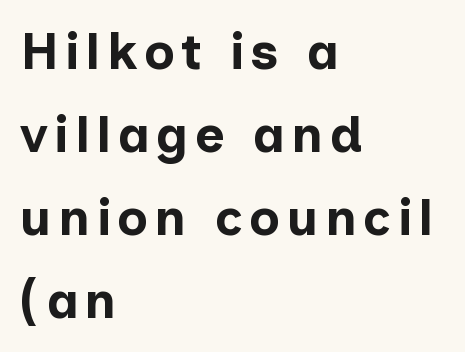
The image shows 51 px bold sans-serif type, upright; set left-aligned, normal line spacing (1.63x), not underlined; low stroke contrast and a medium x-height.
